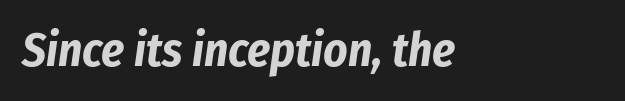
These lines keep a tight, regular rhythm from letter to letter. Every letter is thick-stroked: bold, no question. Is this a fixed-width face? No — the glyphs have proportional, varying widths. The whole block is typeset with a tilt.
